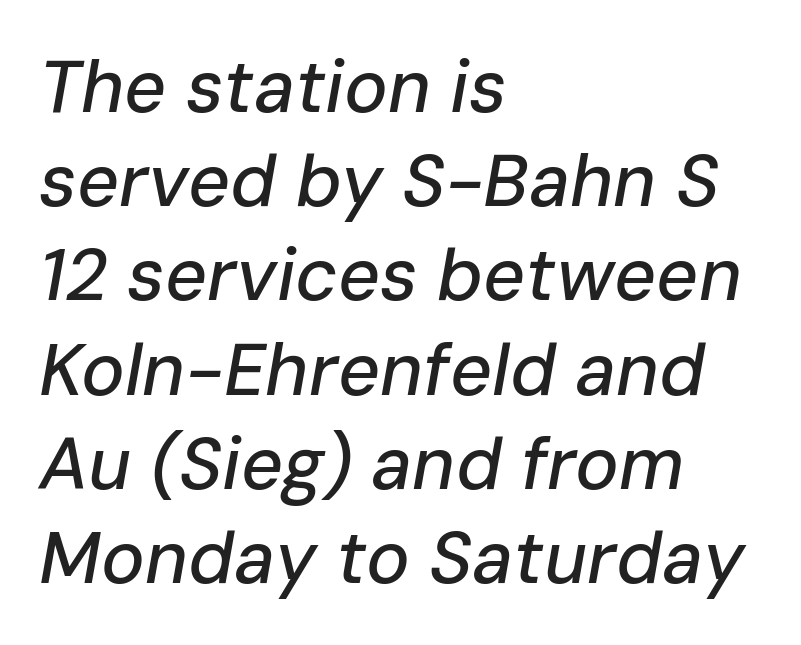
The letters advance in unequal steps, a hallmark of proportional type. The line-height multiplier appears to be the usual default. The whole block is typeset with a tilt. Look at the tracking — it's just the regular setting, nothing added. The gap between lines stays unmarked. Is the block centered? No — it sits flush against the left margin.
